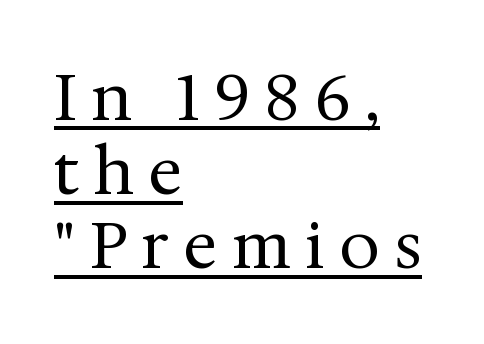
Q: Is the text bold? A: No.
Q: Is the text italic (slanted)? A: No, it is upright.
Q: Is the typeface a serif or a sans-serif typeface? A: Serif.
Q: Is the text underlined? A: Yes.
Q: How is the paragraph aligned? A: Left-aligned.
Q: Is the spacing between letters normal or unusually wide? A: Unusually wide.
Q: Width (condensed, normal, or wide)? A: Normal.
Q: Stroke contrast? A: Medium.
Q: x-height? A: Medium.
Q: Monospaced? A: No.
